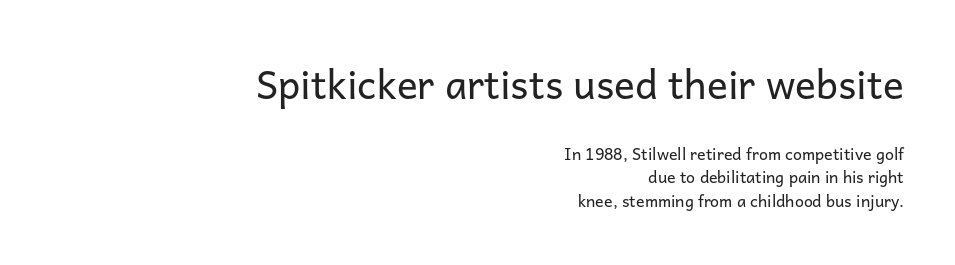
The image shows 39 px regular-weight sans-serif type, upright; set right-aligned, normal line spacing (1.47x), normal letter spacing, not underlined; the first (top) block is 2.44x larger; low stroke contrast and a medium x-height.
